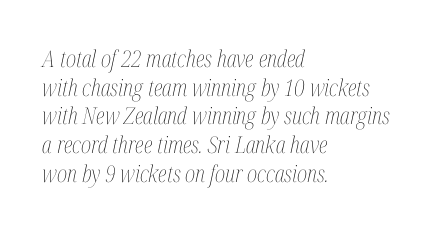
Heft: none added — not bold. Layout note: lines flush left. Students, note that the glyphs here touch the page at normal intervals. The rendering applies a slant to the glyphs. This rendering features lettering with no underline.
